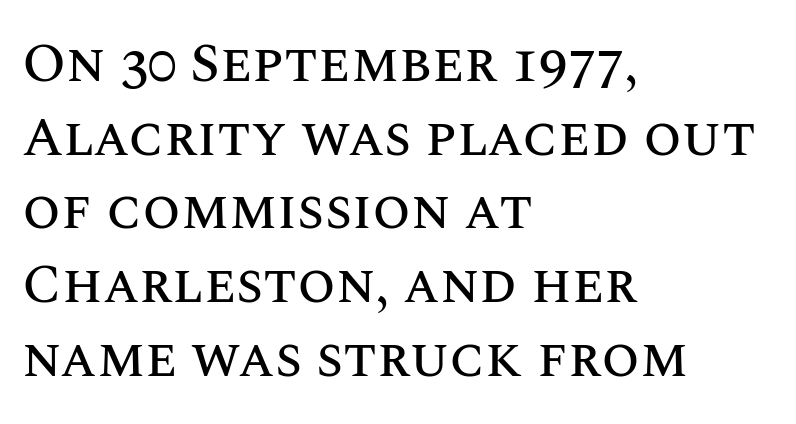
{"italic": "no", "width": "normal", "stroke_contrast": "medium", "x_height": "large", "monospaced": "no", "underline": "no", "align": "left", "line_spacing": "normal", "line_spacing_ratio": 1.34, "letter_spacing": "normal", "letter_spacing_em": 0.0, "glyph_px": 55}
